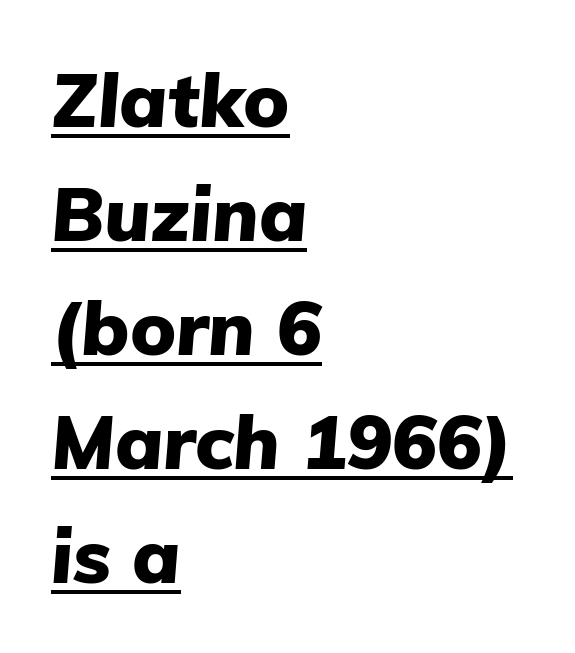
Q: Is the text bold? A: Yes.
Q: Is the text italic (slanted)? A: Yes, it leans right by about 5 degrees.
Q: Is the text underlined? A: Yes.
Q: How is the paragraph aligned? A: Left-aligned.
Q: Is the spacing between letters normal or unusually wide? A: Normal.
Q: Is the spacing between lines tight, normal or loose? A: Normal.
Q: Width (condensed, normal, or wide)? A: Normal.
Q: Stroke contrast? A: Low.
Q: x-height? A: Medium.
Q: Monospaced? A: No.
